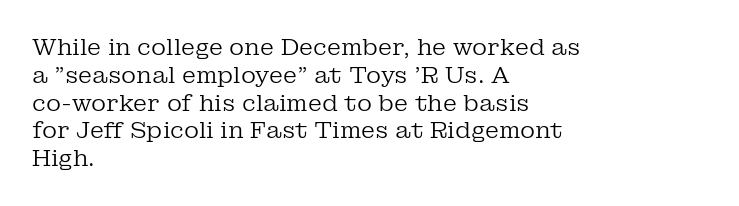
The image shows 23 px text type, upright; set left-aligned, line spacing 1.21x, normal letter spacing, not underlined.
